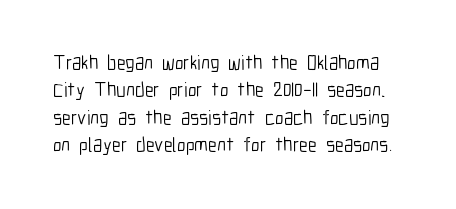
{"italic": "no", "bold": "no", "underline": "no", "line_spacing": "normal", "line_spacing_ratio": 1.37, "letter_spacing": "normal", "letter_spacing_em": 0.0, "glyph_px": 20}
